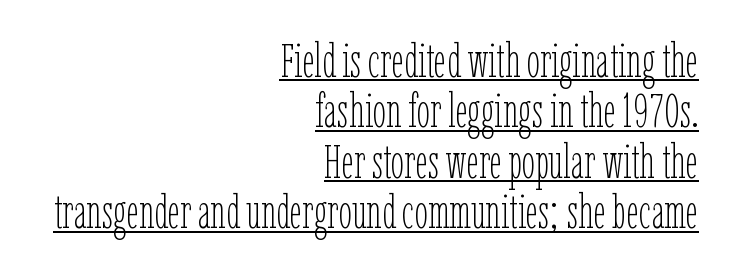
Q: Is the text bold? A: No.
Q: Is the text italic (slanted)? A: No, it is upright.
Q: Is the text underlined? A: Yes.
Q: How is the paragraph aligned? A: Right-aligned.
Q: Is the spacing between letters normal or unusually wide? A: Normal.
Q: Is the spacing between lines tight, normal or loose? A: Tight.
Q: Width (condensed, normal, or wide)? A: Condensed.
Q: Stroke contrast? A: Low.
Q: x-height? A: Medium.
Q: Monospaced? A: No.
